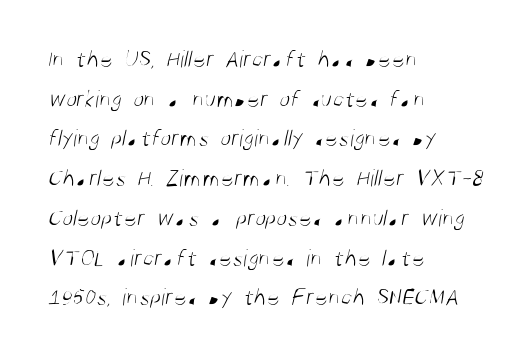
Short and long lines alike share a common starting point at left. Letters have the restrained weight of plain body copy at most. The passage shown stacks its lines at a standard gap. Default kerning and tracking; the words read as compact shapes. Any mark beneath the type? The region is blank.
